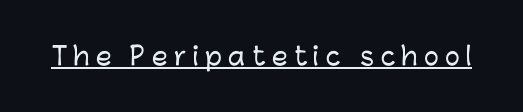
{"italic": "no", "underline": "yes", "letter_spacing": "wide", "letter_spacing_em": 0.26, "glyph_px": 25}
